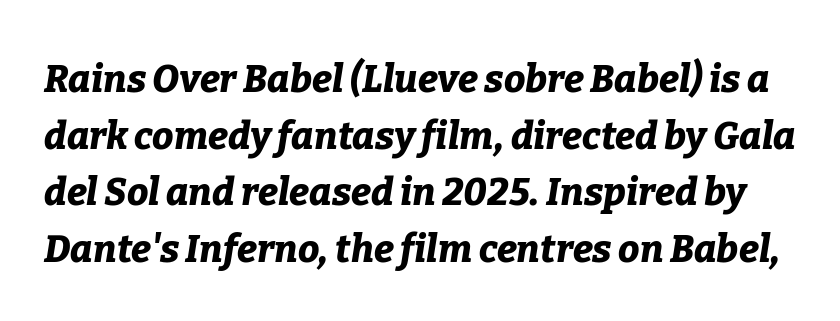
Q: Is the text bold? A: Yes.
Q: Is the text italic (slanted)? A: Yes, it leans right by about 9 degrees.
Q: Is the text underlined? A: No.
Q: Is the spacing between letters normal or unusually wide? A: Normal.
Q: Is the spacing between lines tight, normal or loose? A: Normal.
Q: Width (condensed, normal, or wide)? A: Normal.
Q: Stroke contrast? A: Low.
Q: x-height? A: Medium.
Q: Monospaced? A: No.
